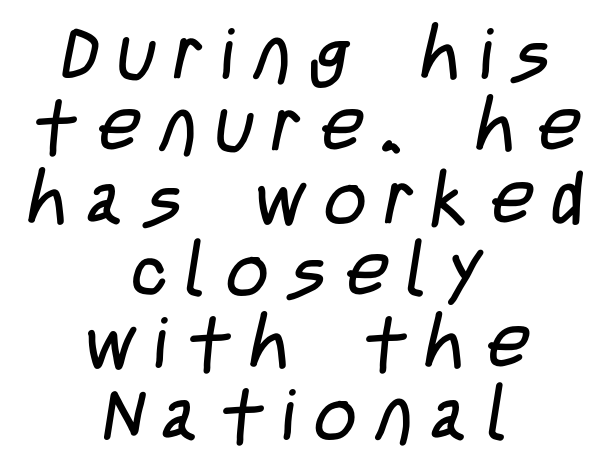
The rendering inserts visible extra space after every character. Vertically, the passage feels compressed, each row crowding the next. Character widths vary here, with narrow letters taking less room than wide ones. Stroke thickness stays within the range of a standard reading face or lighter. The font family rendered here belongs to the sans-serif group.
